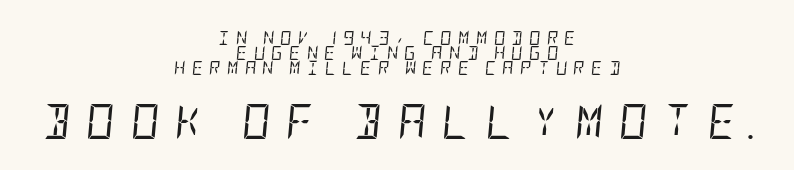
{"italic": "yes", "lean": "right", "slant_degrees": 5, "bold": "no", "weight": "regular", "width": "condensed", "stroke_contrast": "low", "x_height": "large", "underline": "no", "align": "center", "line_spacing": "tight", "line_spacing_ratio": 1.06, "letter_spacing": "wide", "letter_spacing_em": 0.45, "larger_block": "second", "size_ratio": 2.5, "glyph_px": 35}
